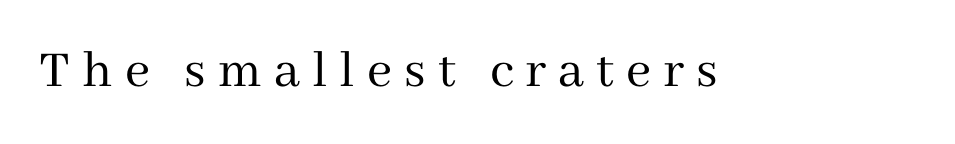
The image shows 55 px regular-weight serif type, upright; set unusually wide letter spacing (+0.22 em), not underlined; medium stroke contrast and a medium x-height.
